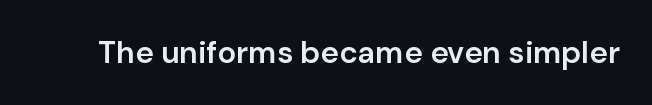
Q: Is the text bold? A: Semi-bold.
Q: Is the text italic (slanted)? A: No, it is upright.
Q: Is the typeface a serif or a sans-serif typeface? A: Sans-serif.
Q: Is the text underlined? A: No.
Q: Is the spacing between letters normal or unusually wide? A: Normal.
Q: Width (condensed, normal, or wide)? A: Normal.
Q: Stroke contrast? A: Low.
Q: x-height? A: Medium.
Q: Monospaced? A: No.
